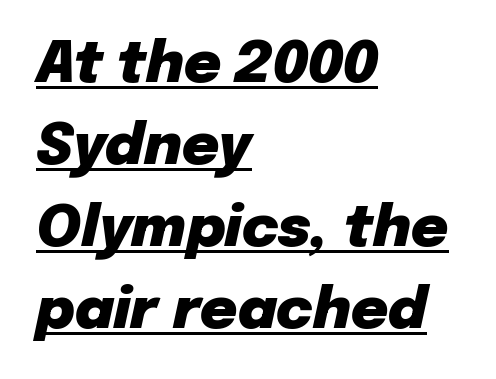
{"italic": "yes", "lean": "right", "slant_degrees": 12, "bold": "yes", "weight": "heavy", "width": "normal", "stroke_contrast": "low", "x_height": "medium", "monospaced": "no", "underline": "yes", "align": "left", "line_spacing": "normal", "line_spacing_ratio": 1.44, "letter_spacing": "normal", "letter_spacing_em": 0.0, "glyph_px": 57}
